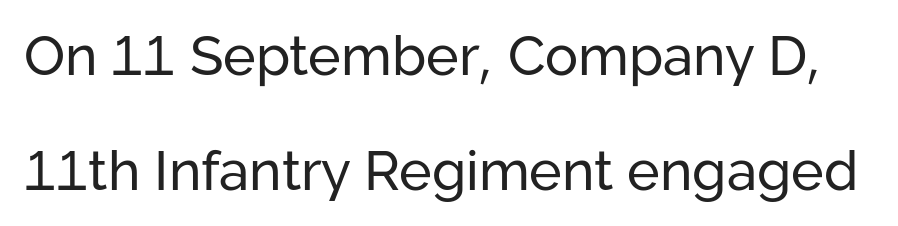
The image shows 55 px regular-weight sans-serif type, upright; set loose line spacing (2.09x), normal letter spacing, not underlined; low stroke contrast and a medium x-height.
